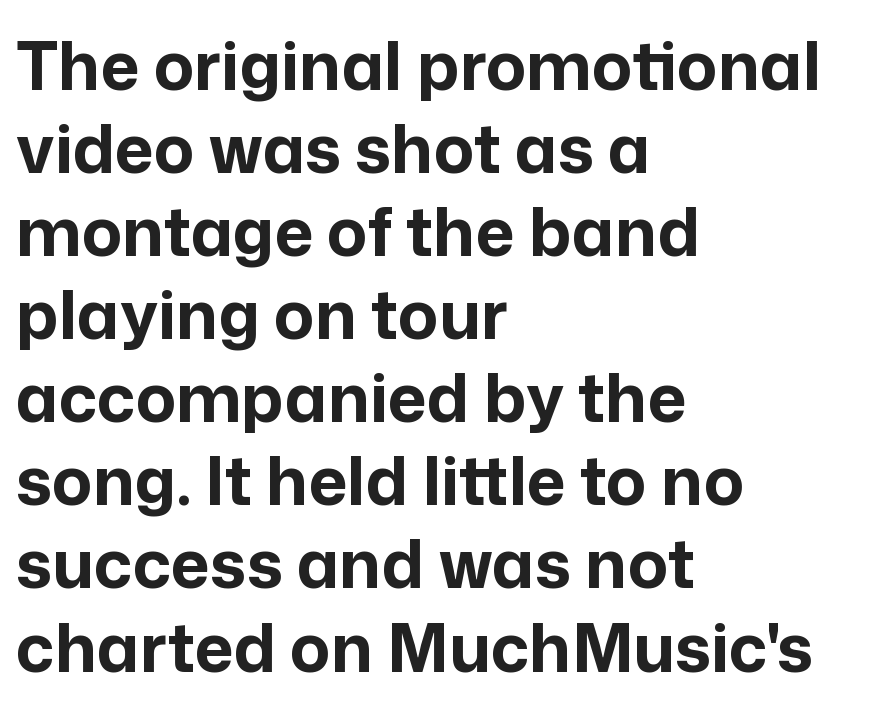
Weight check: bold — yes, fully. Each line starts at the same left margin while the right side varies. When letters stand straight like this, we call the style roman or upright. Examine the stroke ends and you'll find no serifs. Only glyphs here, with clear space below each row. Spacing verdict: proportional, widths tailored to each character.
